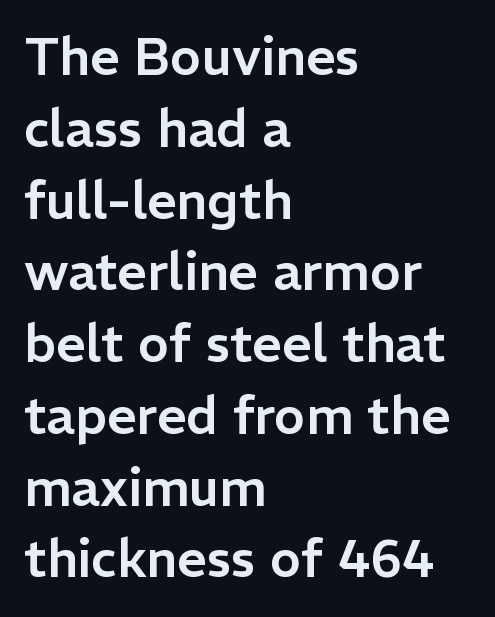
The ragged edge is on the right, which tells us the setting is flush left. Observe the absence of serifs on each vertical stroke in this sample. This sample uses an upright cut, with every glyph sitting square on the baseline. Check the space under the baseline: it is left empty.
